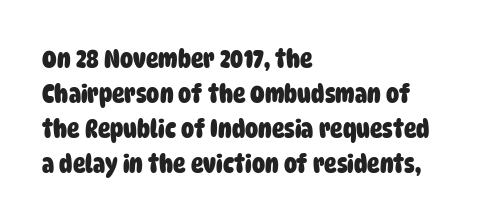
{"bold": "yes", "underline": "no", "align": "left", "line_spacing": "normal", "line_spacing_ratio": 1.35, "letter_spacing": "normal", "letter_spacing_em": 0.0, "glyph_px": 26}
